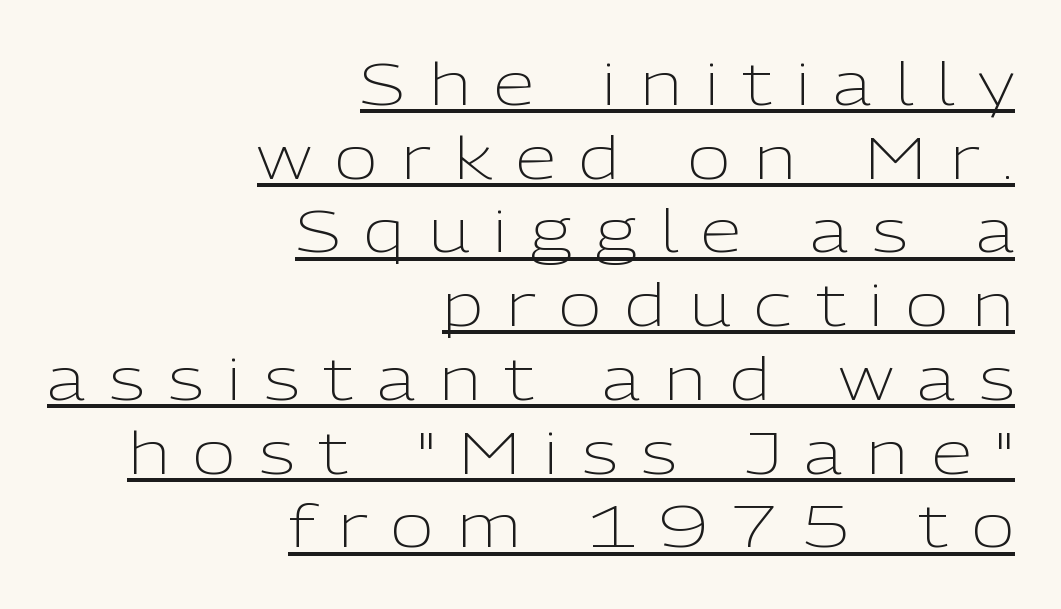
You could only call the tracking loose — the letters float apart. Line ends are locked; line starts wander. Interline gaps are of average width in this sample. The letters advance in unequal steps, a hallmark of proportional type. Every character sits straight up, as roman type does.
